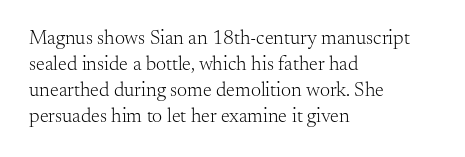
The image shows 20 px text type, upright; set left-aligned, normal line spacing (1.3x), normal letter spacing, not underlined.
